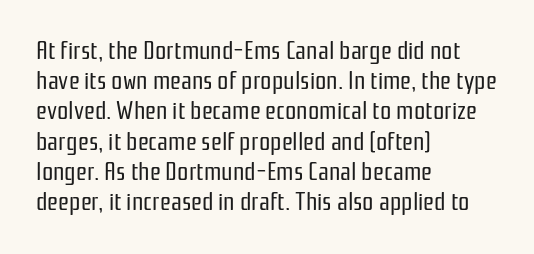
The image shows 25 px text type, upright; set left-aligned, line spacing 1.21x, normal letter spacing, not underlined.
